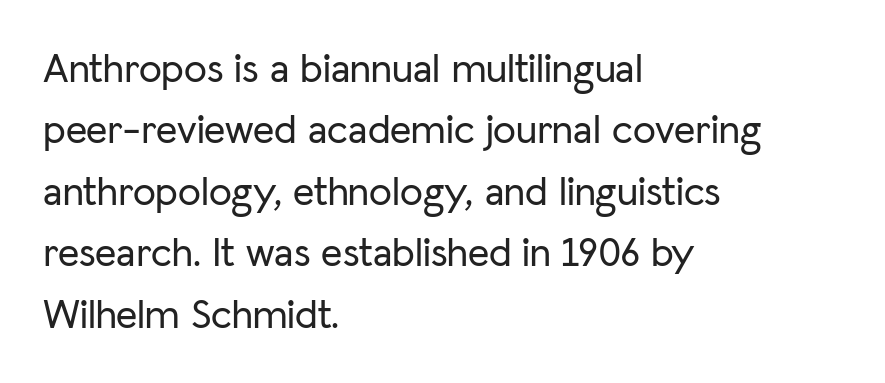
Q: Is the text italic (slanted)? A: No, it is upright.
Q: Is the typeface a serif or a sans-serif typeface? A: Sans-serif.
Q: Is the text underlined? A: No.
Q: How is the paragraph aligned? A: Left-aligned.
Q: Is the spacing between letters normal or unusually wide? A: Normal.
Q: Is the spacing between lines tight, normal or loose? A: Normal.
Q: Width (condensed, normal, or wide)? A: Normal.
Q: Stroke contrast? A: Low.
Q: x-height? A: Medium.
Q: Monospaced? A: No.
